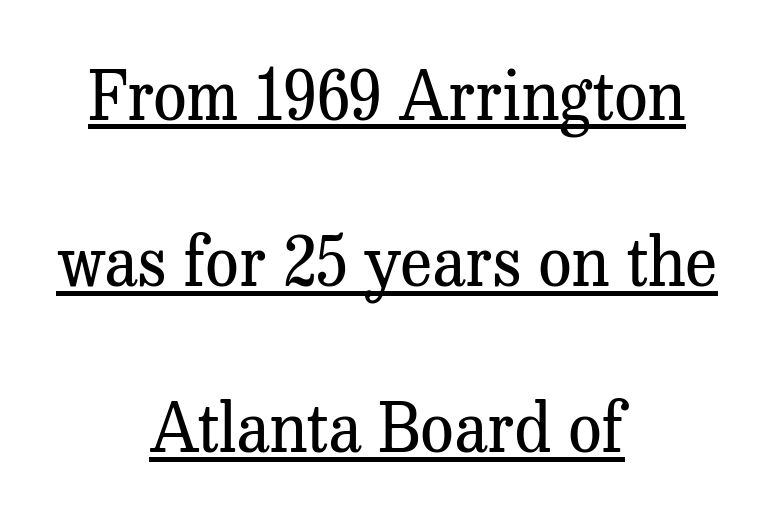
{"serif": "yes", "italic": "no", "bold": "no", "weight": "regular", "width": "normal", "stroke_contrast": "medium", "x_height": "medium", "monospaced": "no", "underline": "yes", "align": "center", "line_spacing": "loose", "line_spacing_ratio": 2.48, "letter_spacing": "normal", "letter_spacing_em": 0.0, "glyph_px": 67}
